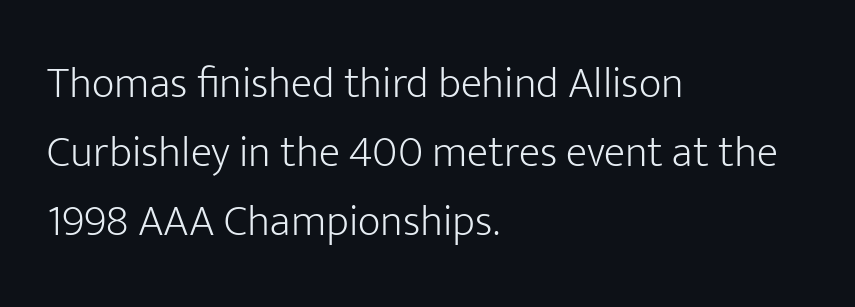
The horizontal fit of the characters is conventional and even. Nope, no serifs anywhere on these letters. On a weight scale, this lands at 450 or below. The glyphs are unaccompanied by any horizontal stroke below them.
